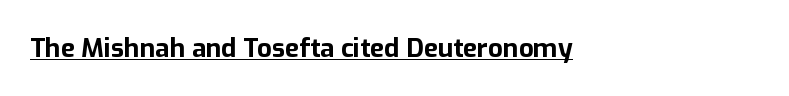
Q: Is the text bold? A: Yes.
Q: Is the text italic (slanted)? A: No, it is upright.
Q: Is the text underlined? A: Yes.
Q: How is the paragraph aligned? A: Left-aligned.
Q: Is the spacing between letters normal or unusually wide? A: Normal.
